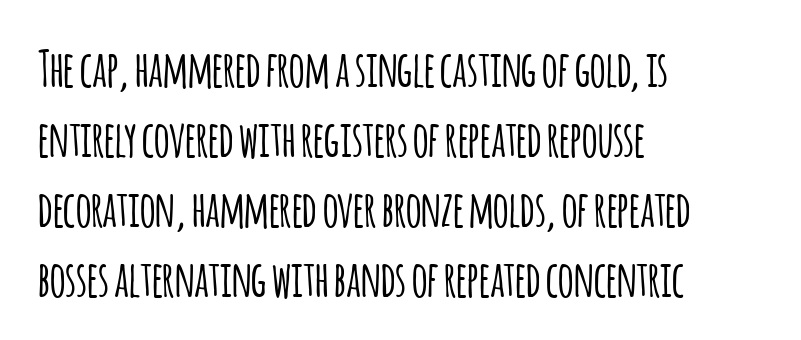
Q: Is the text italic (slanted)? A: No, it is upright.
Q: Is the typeface a serif or a sans-serif typeface? A: Sans-serif.
Q: Is the text underlined? A: No.
Q: How is the paragraph aligned? A: Left-aligned.
Q: Is the spacing between letters normal or unusually wide? A: Normal.
Q: Is the spacing between lines tight, normal or loose? A: Normal.
Q: Width (condensed, normal, or wide)? A: Condensed.
Q: Stroke contrast? A: Low.
Q: x-height? A: Large.
Q: Monospaced? A: No.
